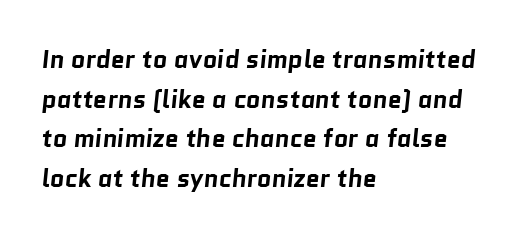
{"bold": "yes", "underline": "no", "align": "left", "line_spacing": "normal", "line_spacing_ratio": 1.59, "letter_spacing": "normal", "letter_spacing_em": 0.0, "glyph_px": 25}
